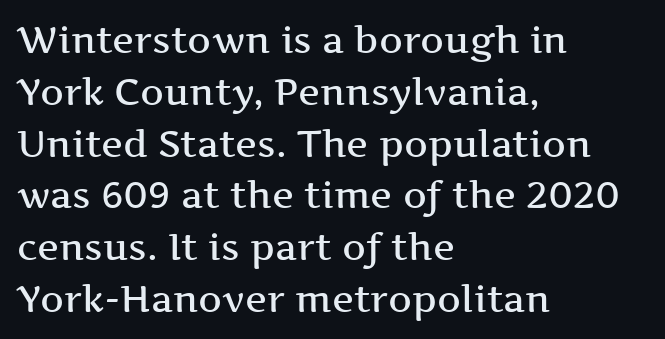
Which margin do the lines hug? The left one — the right edge is uneven. Proportional: the letters do not fall into vertical columns. A roman cut, with each character standing at attention. Examine the stroke ends and you'll spot serifs.
